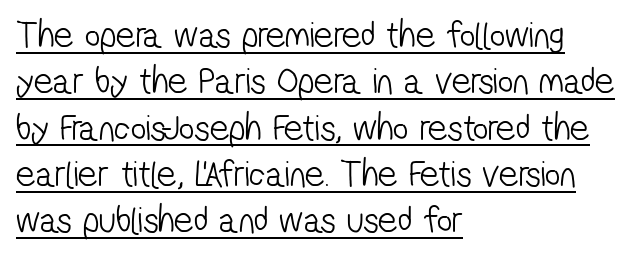
Q: Is the text bold? A: No.
Q: Is the typeface a serif or a sans-serif typeface? A: Sans-serif.
Q: Is the text underlined? A: Yes.
Q: How is the paragraph aligned? A: Left-aligned.
Q: Is the spacing between letters normal or unusually wide? A: Normal.
Q: Width (condensed, normal, or wide)? A: Condensed.
Q: Stroke contrast? A: Low.
Q: x-height? A: Medium.
Q: Monospaced? A: No.
